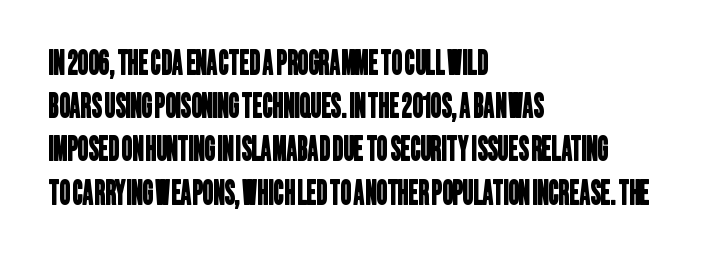
Left-aligned paragraph, ragged on the right. A sans-serif font was chosen for this passage. In terms of leading, this rendering sits right in the middle. Check under the words: just untouched page. Tracking here is standard; glyphs follow each other at the usual distance.
